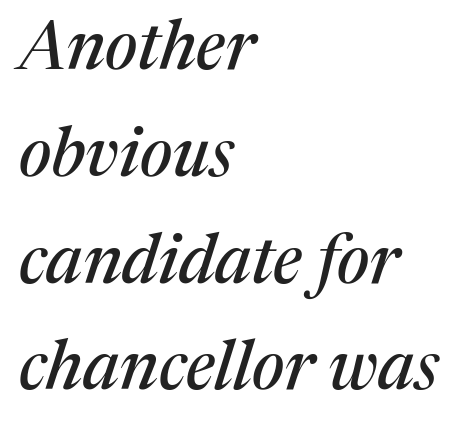
Q: Is the text italic (slanted)? A: Yes, it leans right by about 17 degrees.
Q: Is the typeface a serif or a sans-serif typeface? A: Serif.
Q: Is the text underlined? A: No.
Q: How is the paragraph aligned? A: Left-aligned.
Q: Is the spacing between letters normal or unusually wide? A: Normal.
Q: Is the spacing between lines tight, normal or loose? A: Normal.
Q: Width (condensed, normal, or wide)? A: Normal.
Q: Stroke contrast? A: Medium.
Q: x-height? A: Medium.
Q: Monospaced? A: No.
